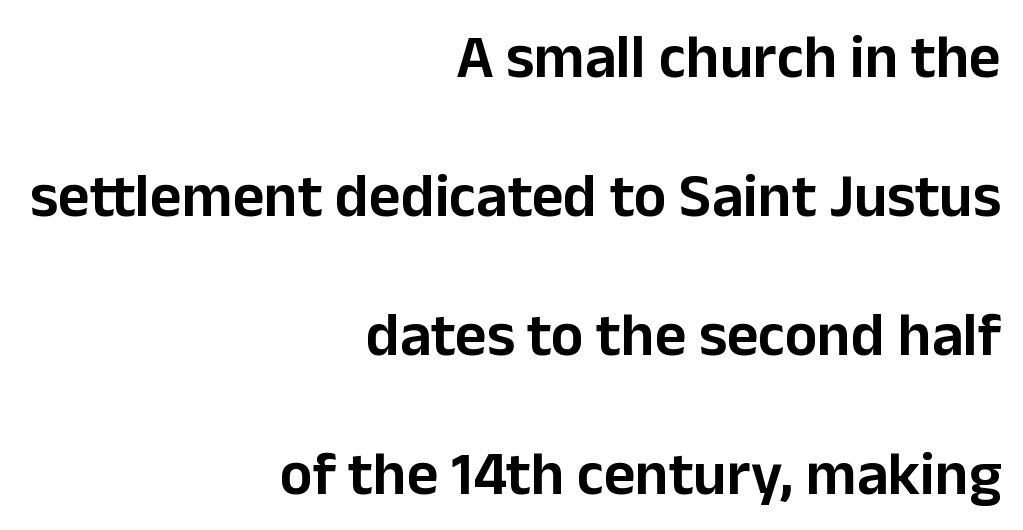
The image shows 61 px sans-serif type, upright; set right-aligned, loose line spacing (2.28x), normal letter spacing, not underlined; low stroke contrast and a medium x-height.
